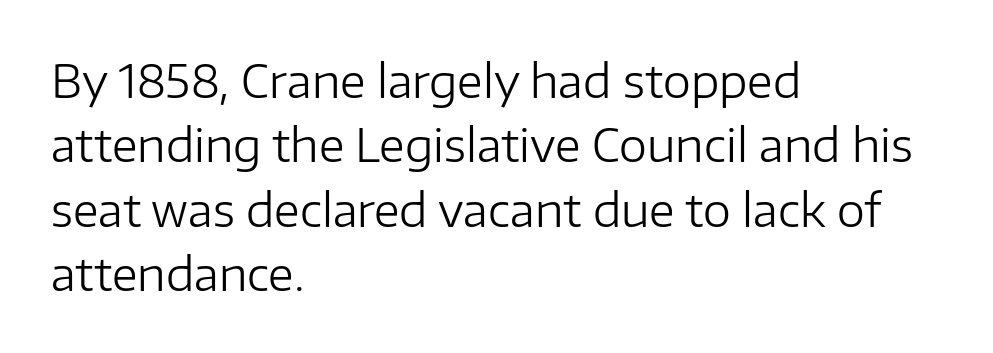
The strip under each line holds only bare page. A typesetter would call this leading conventional body-copy spacing. Reading down the block, your eye returns to a fixed left position each line. The typography opts for an upright posture over an oblique one. The tracking reads as untouched default to a designer's eye.
